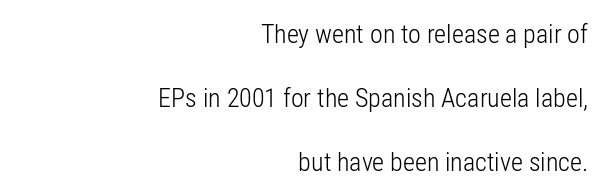
{"italic": "no", "bold": "no", "underline": "no", "align": "right", "line_spacing": "loose", "line_spacing_ratio": 2.46, "letter_spacing": "normal", "letter_spacing_em": 0.0, "glyph_px": 26}
